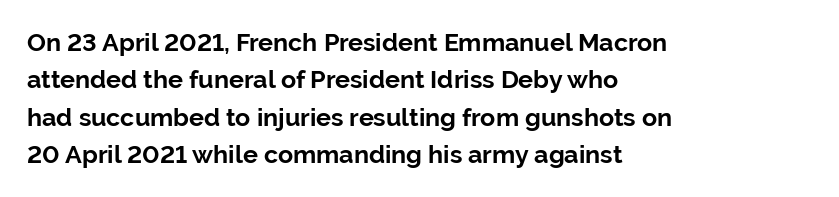
Q: Is the text bold? A: Yes.
Q: Is the text italic (slanted)? A: No, it is upright.
Q: Is the text underlined? A: No.
Q: How is the paragraph aligned? A: Left-aligned.
Q: Is the spacing between letters normal or unusually wide? A: Normal.
Q: Is the spacing between lines tight, normal or loose? A: Normal.
